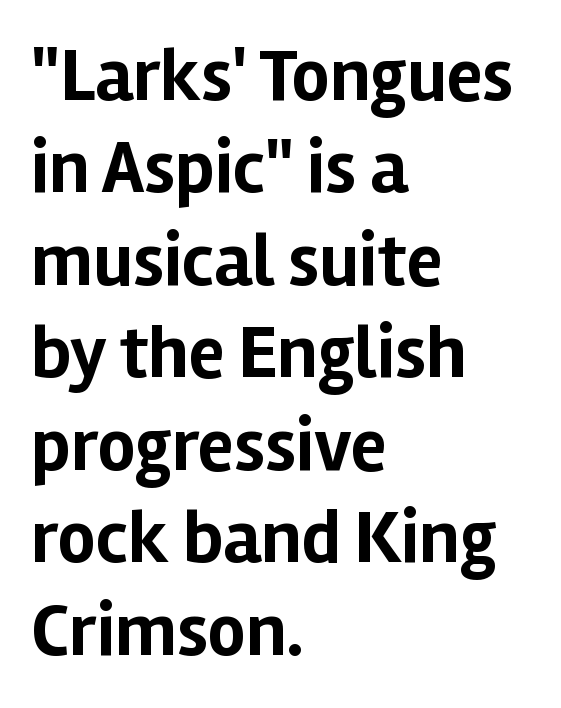
The image shows 74 px bold sans-serif type, upright; set left-aligned, normal line spacing (1.25x), normal letter spacing, not underlined; low stroke contrast and a medium x-height.
